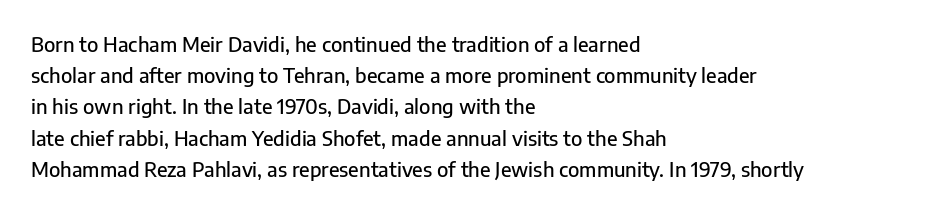
{"italic": "no", "underline": "no", "align": "left", "line_spacing": "normal", "line_spacing_ratio": 1.56, "letter_spacing": "normal", "letter_spacing_em": 0.0, "glyph_px": 20}
